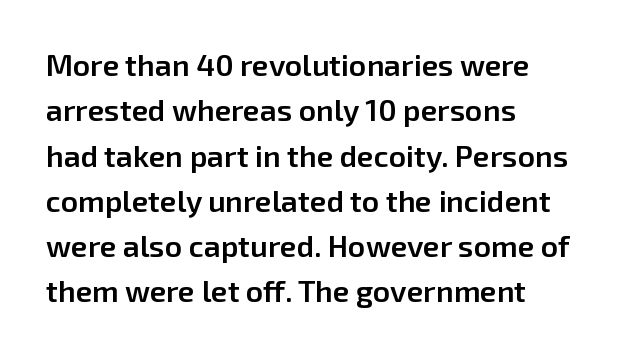
{"serif": "no", "italic": "no", "bold": "semi", "weight": "semibold", "width": "normal", "stroke_contrast": "low", "x_height": "medium", "monospaced": "no", "underline": "no", "align": "left", "line_spacing": "normal", "line_spacing_ratio": 1.51, "letter_spacing": "normal", "letter_spacing_em": 0.0, "glyph_px": 30}
